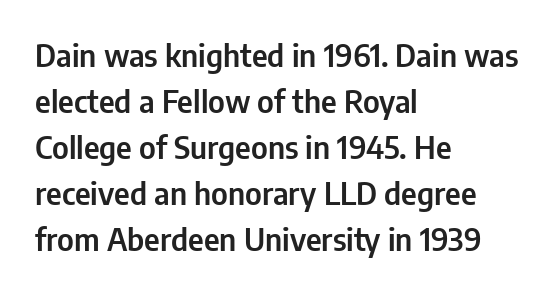
{"serif": "no", "italic": "no", "width": "condensed", "stroke_contrast": "low", "x_height": "medium", "monospaced": "no", "underline": "no", "align": "left", "line_spacing": "normal", "line_spacing_ratio": 1.48, "letter_spacing": "normal", "letter_spacing_em": 0.0, "glyph_px": 31}
